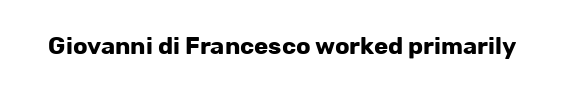
The image shows 24 px bold type, upright; set normal letter spacing, not underlined.
